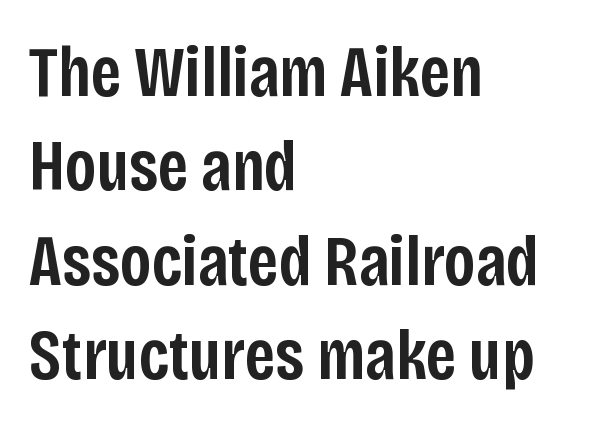
Descenders hang freely into open space. Which margin do the lines hug? The left one — the right edge is uneven. You could not count columns in this text — the font is proportionally spaced. Nope, no serifs anywhere on these letters.
